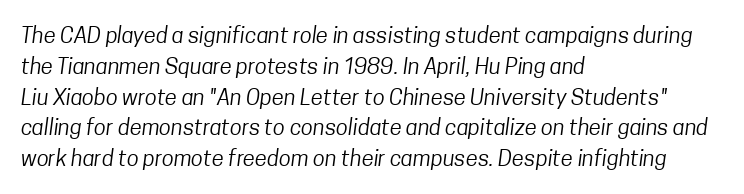
Glance below the letters and you will spot only blank space. Vertical spacing — default. Spacing between characters is what you'd get straight out of the box. Does the copy run flush right? No — it runs flush left. The typeface has the unassuming heft of standard copy or less.
